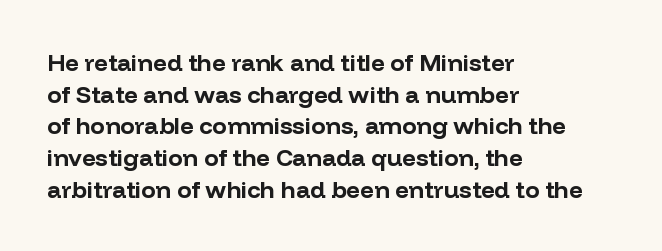
Q: Is the text bold? A: Yes.
Q: Is the text italic (slanted)? A: No, it is upright.
Q: Is the text underlined? A: No.
Q: How is the paragraph aligned? A: Left-aligned.
Q: Is the spacing between letters normal or unusually wide? A: Normal.
Q: Is the spacing between lines tight, normal or loose? A: Normal.
